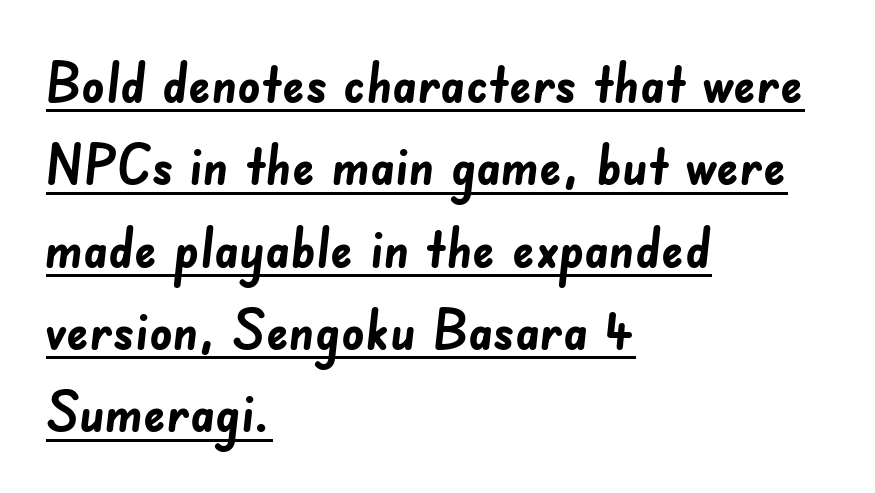
Varying glyph widths throughout — classic text-font behaviour. Its strokes are broad and dark, the hallmark of bold type. How are the letters spaced? Ordinarily, with no added tracking. Typographically, this falls in the sans-serif category. The space between consecutive lines is moderate. The passage is arranged the way most books set body copy — flush left.
